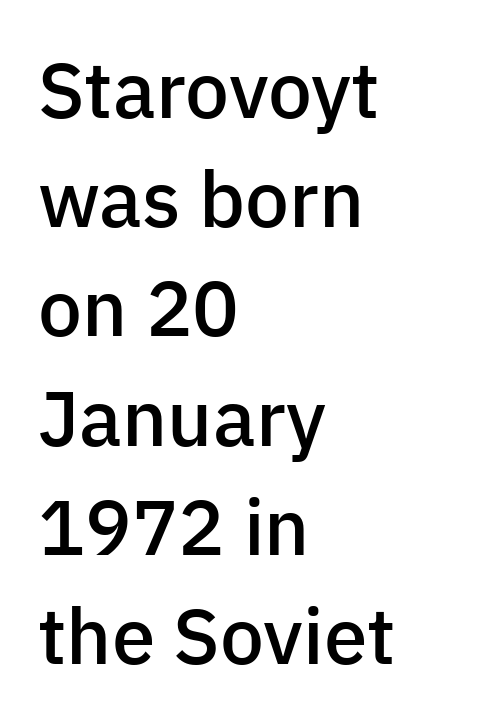
{"serif": "no", "italic": "no", "bold": "semi", "weight": "semibold", "width": "normal", "stroke_contrast": "low", "x_height": "medium", "monospaced": "no", "underline": "no", "align": "left", "line_spacing": "normal", "line_spacing_ratio": 1.4, "letter_spacing": "normal", "letter_spacing_em": 0.0, "glyph_px": 78}
